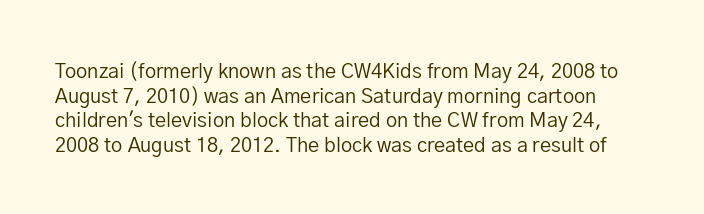
Q: Is the text bold? A: No.
Q: Is the text italic (slanted)? A: No, it is upright.
Q: Is the text underlined? A: No.
Q: Is the spacing between letters normal or unusually wide? A: Normal.
